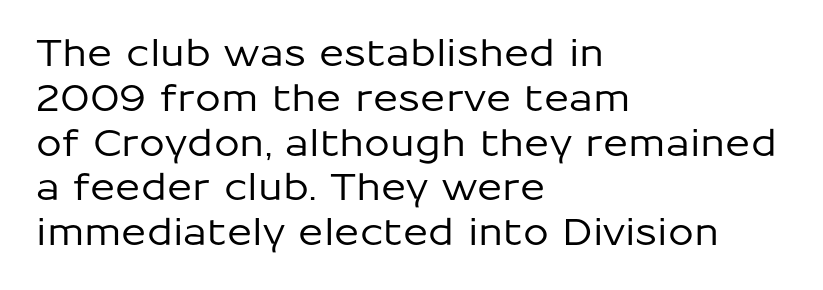
{"serif": "no", "italic": "no", "width": "normal", "stroke_contrast": "low", "x_height": "medium", "monospaced": "no", "underline": "no", "align": "left", "line_spacing_ratio": 1.21, "letter_spacing": "normal", "letter_spacing_em": 0.0, "glyph_px": 37}
